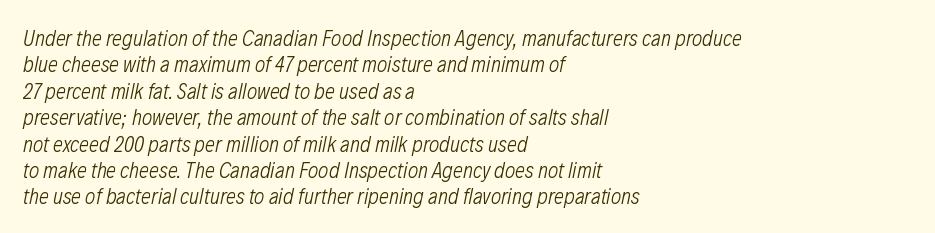
Q: Is the text bold? A: No.
Q: Is the text italic (slanted)? A: Yes, it leans right by about 12 degrees.
Q: Is the text underlined? A: No.
Q: How is the paragraph aligned? A: Left-aligned.
Q: Is the spacing between letters normal or unusually wide? A: Normal.
